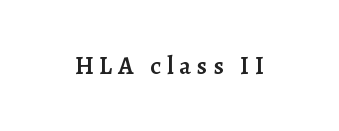
The image shows 25 px text type, upright; set unusually wide letter spacing (+0.24 em), not underlined.
